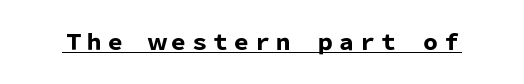
The image shows 21 px bold type, upright; set normal letter spacing, underlined.
